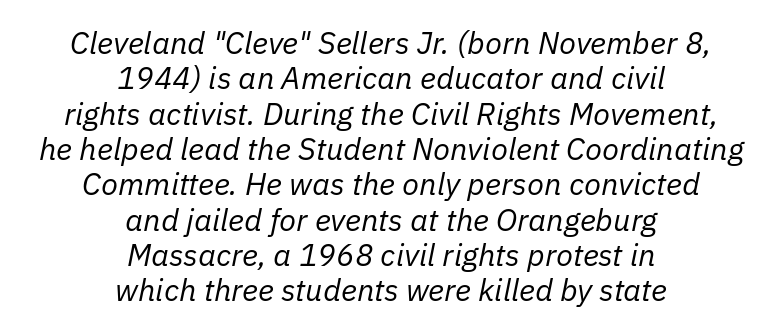
A centered setting, common on invitations and titles, is used for this passage. The rendering uses natural spacing where letterforms have individual widths. Compared with a typical body face, this is equally light or lighter still. This rendering leaves character spacing at its baseline value. Quick note: underline off. There's an unmistakable incline to the writing here.
